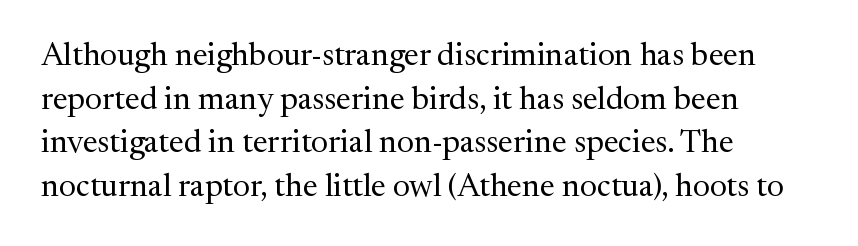
The image shows 32 px regular-weight serif type, upright; set left-aligned, normal line spacing (1.36x), normal letter spacing, not underlined; medium stroke contrast and a medium x-height.
